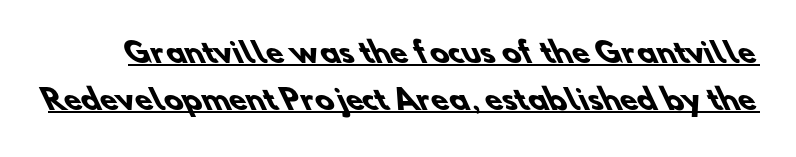
{"serif": "no", "bold": "yes", "weight": "heavy", "width": "normal", "stroke_contrast": "low", "x_height": "small", "monospaced": "no", "underline": "yes", "line_spacing": "normal", "line_spacing_ratio": 1.67, "letter_spacing": "normal", "letter_spacing_em": 0.0, "glyph_px": 28}
